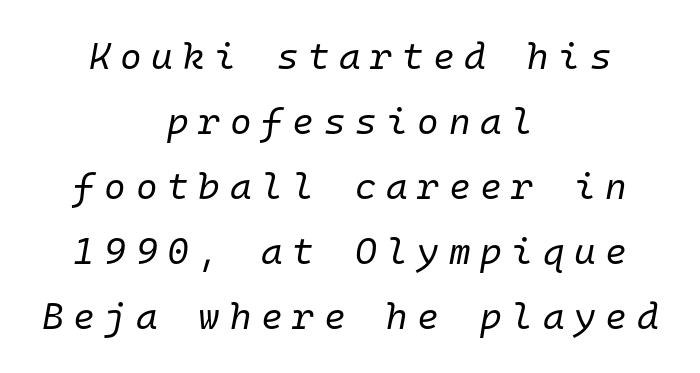
The image shows 37 px regular-weight type, italic (leaning right), monospaced; set centered, line spacing 1.76x, unusually wide letter spacing (+0.26 em), not underlined; low stroke contrast and a medium x-height.
